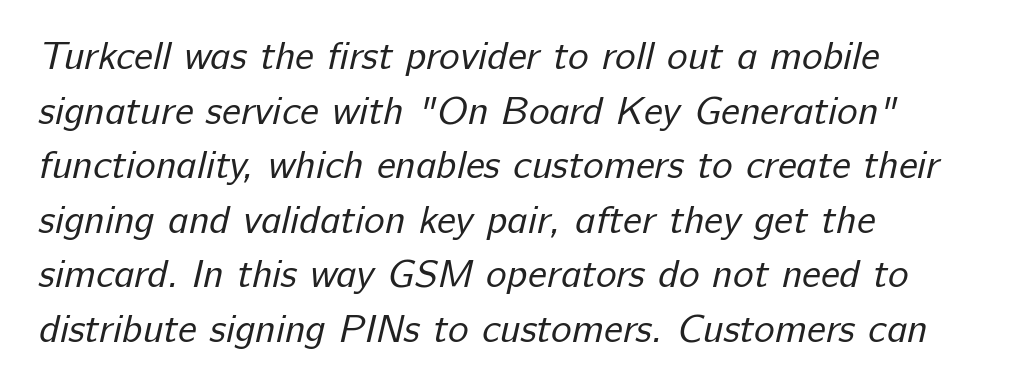
{"serif": "no", "bold": "no", "weight": "regular", "width": "normal", "stroke_contrast": "low", "x_height": "medium", "monospaced": "no", "underline": "no", "align": "left", "line_spacing": "normal", "line_spacing_ratio": 1.4, "letter_spacing": "normal", "letter_spacing_em": 0.0, "glyph_px": 39}
